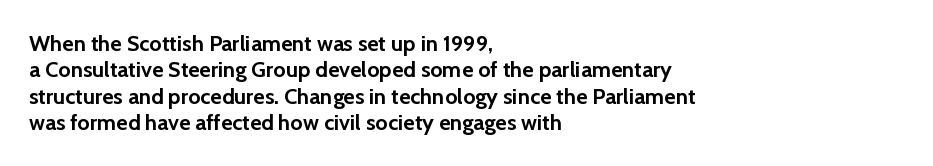
The image shows 22 px bold type, upright; set left-aligned, line spacing 1.2x, normal letter spacing, not underlined.
